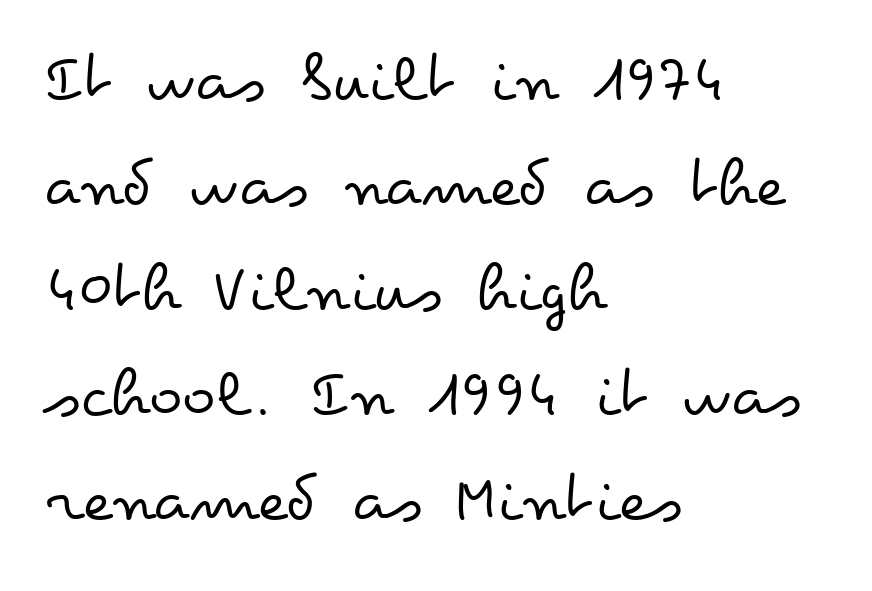
Q: Is the text bold? A: No.
Q: Is the text italic (slanted)? A: No, it is upright.
Q: Is the text underlined? A: No.
Q: How is the paragraph aligned? A: Left-aligned.
Q: Is the spacing between letters normal or unusually wide? A: Normal.
Q: Is the spacing between lines tight, normal or loose? A: Normal.
Q: Width (condensed, normal, or wide)? A: Wide.
Q: Stroke contrast? A: Low.
Q: x-height? A: Small.
Q: Monospaced? A: No.
